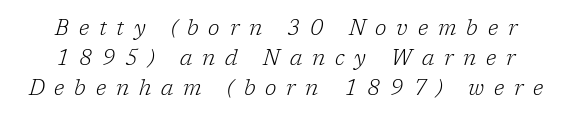
Honestly, the row spacing looks completely unremarkable. Vertical stems look standard width or narrower in stroke. There's an unmistakable incline to the writing here. The zone under the glyphs is completely vacant. The face used here is rendered with a markedly widened letterfit.
